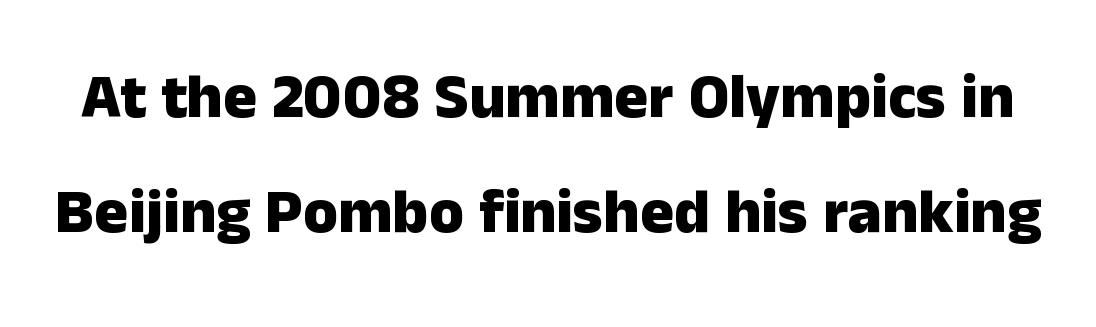
Q: Is the text bold? A: Yes.
Q: Is the text italic (slanted)? A: No, it is upright.
Q: Is the typeface a serif or a sans-serif typeface? A: Sans-serif.
Q: Is the text underlined? A: No.
Q: Is the spacing between letters normal or unusually wide? A: Normal.
Q: Width (condensed, normal, or wide)? A: Normal.
Q: Stroke contrast? A: Low.
Q: x-height? A: Medium.
Q: Monospaced? A: No.
